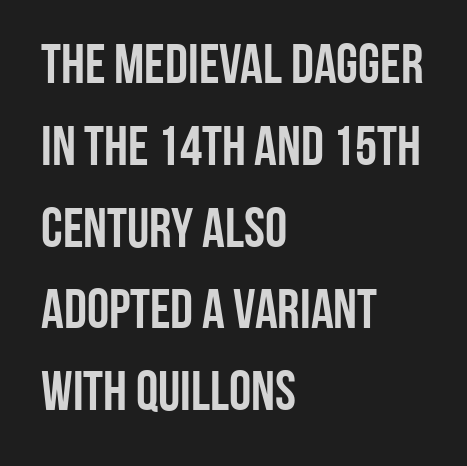
Q: Is the text italic (slanted)? A: No, it is upright.
Q: Is the typeface a serif or a sans-serif typeface? A: Sans-serif.
Q: Is the text underlined? A: No.
Q: How is the paragraph aligned? A: Left-aligned.
Q: Is the spacing between letters normal or unusually wide? A: Normal.
Q: Is the spacing between lines tight, normal or loose? A: Normal.
Q: Width (condensed, normal, or wide)? A: Condensed.
Q: Stroke contrast? A: Low.
Q: x-height? A: Large.
Q: Monospaced? A: No.
